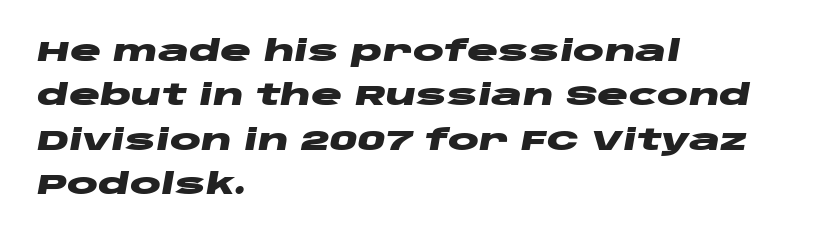
The image shows 29 px heavy, wide type, italic (leaning right); set left-aligned, normal line spacing (1.53x), normal letter spacing, not underlined; low stroke contrast and a large x-height.
